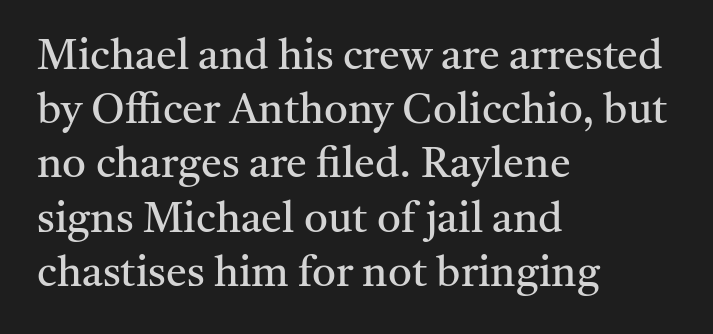
Q: Is the text bold? A: No.
Q: Is the text italic (slanted)? A: No, it is upright.
Q: Is the typeface a serif or a sans-serif typeface? A: Serif.
Q: Is the text underlined? A: No.
Q: How is the paragraph aligned? A: Left-aligned.
Q: Is the spacing between letters normal or unusually wide? A: Normal.
Q: Is the spacing between lines tight, normal or loose? A: Normal.
Q: Width (condensed, normal, or wide)? A: Normal.
Q: Stroke contrast? A: Medium.
Q: x-height? A: Medium.
Q: Monospaced? A: No.
